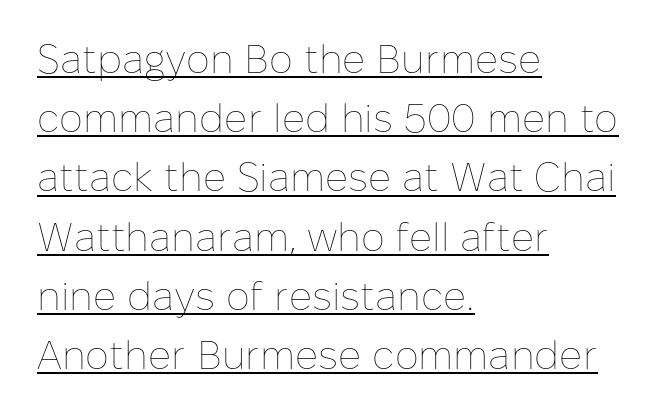
The image shows 40 px thin type, upright; set left-aligned, normal line spacing (1.48x), normal letter spacing, underlined; low stroke contrast and a medium x-height.
